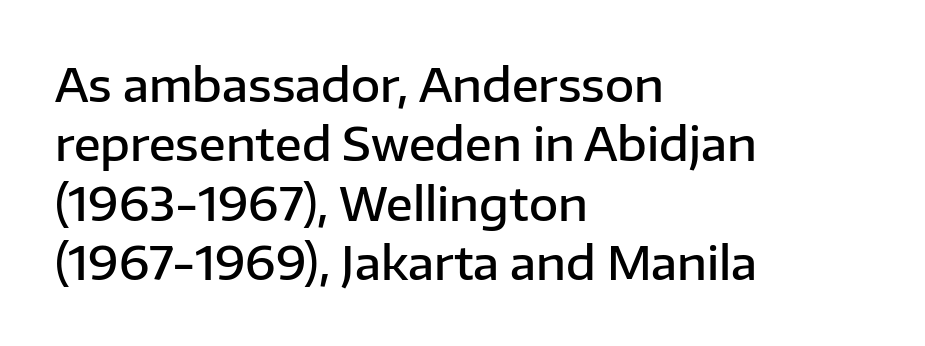
{"serif": "no", "italic": "no", "bold": "semi", "weight": "semibold", "width": "normal", "stroke_contrast": "low", "x_height": "medium", "monospaced": "no", "underline": "no", "align": "left", "line_spacing": "normal", "line_spacing_ratio": 1.32, "letter_spacing": "normal", "letter_spacing_em": 0.0, "glyph_px": 45}
